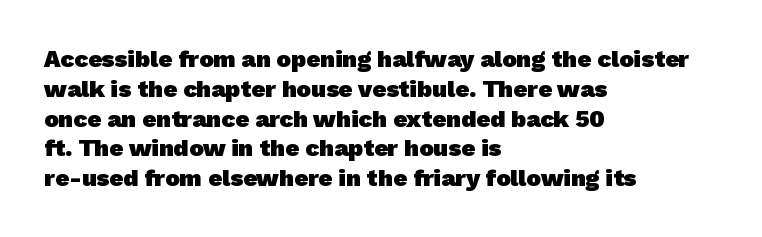
Q: Is the text bold? A: Yes.
Q: Is the text underlined? A: No.
Q: How is the paragraph aligned? A: Left-aligned.
Q: Is the spacing between letters normal or unusually wide? A: Normal.
